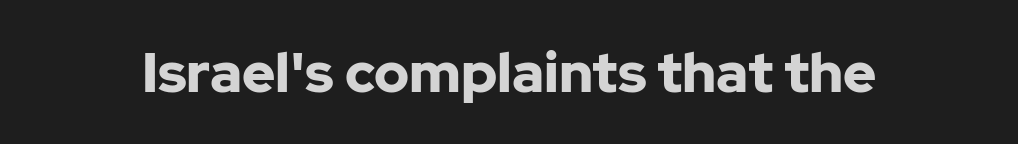
The image shows 56 px bold sans-serif type, upright; set normal letter spacing, not underlined; low stroke contrast and a medium x-height.
